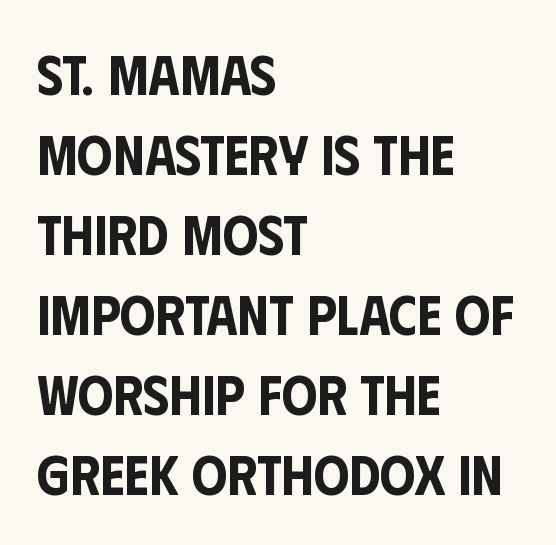
Q: Is the text italic (slanted)? A: No, it is upright.
Q: Is the typeface a serif or a sans-serif typeface? A: Sans-serif.
Q: Is the text underlined? A: No.
Q: How is the paragraph aligned? A: Left-aligned.
Q: Is the spacing between letters normal or unusually wide? A: Normal.
Q: Is the spacing between lines tight, normal or loose? A: Normal.
Q: Width (condensed, normal, or wide)? A: Condensed.
Q: Stroke contrast? A: Low.
Q: x-height? A: Large.
Q: Monospaced? A: No.
